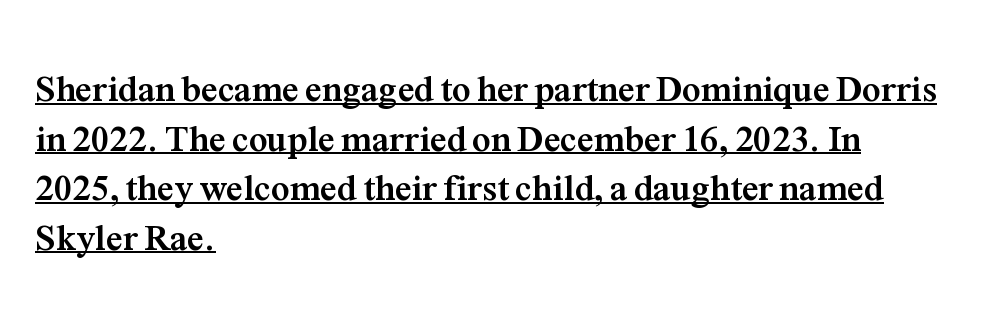
Q: Is the text bold? A: Yes.
Q: Is the text italic (slanted)? A: No, it is upright.
Q: Is the typeface a serif or a sans-serif typeface? A: Serif.
Q: Is the text underlined? A: Yes.
Q: How is the paragraph aligned? A: Left-aligned.
Q: Is the spacing between letters normal or unusually wide? A: Normal.
Q: Is the spacing between lines tight, normal or loose? A: Normal.
Q: Width (condensed, normal, or wide)? A: Normal.
Q: Stroke contrast? A: Medium.
Q: x-height? A: Medium.
Q: Monospaced? A: No.
